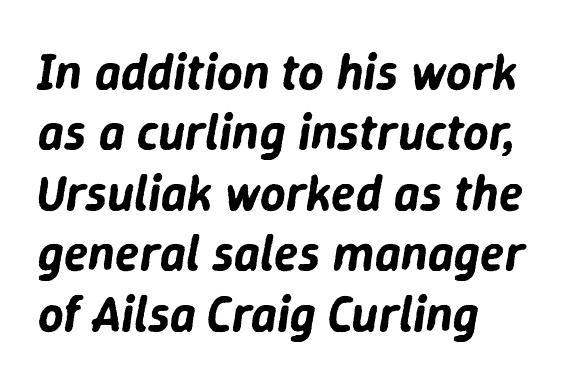
Q: Is the text italic (slanted)? A: Yes, it leans right by about 9 degrees.
Q: Is the text underlined? A: No.
Q: How is the paragraph aligned? A: Left-aligned.
Q: Is the spacing between letters normal or unusually wide? A: Normal.
Q: Width (condensed, normal, or wide)? A: Normal.
Q: Stroke contrast? A: Low.
Q: x-height? A: Medium.
Q: Monospaced? A: No.
